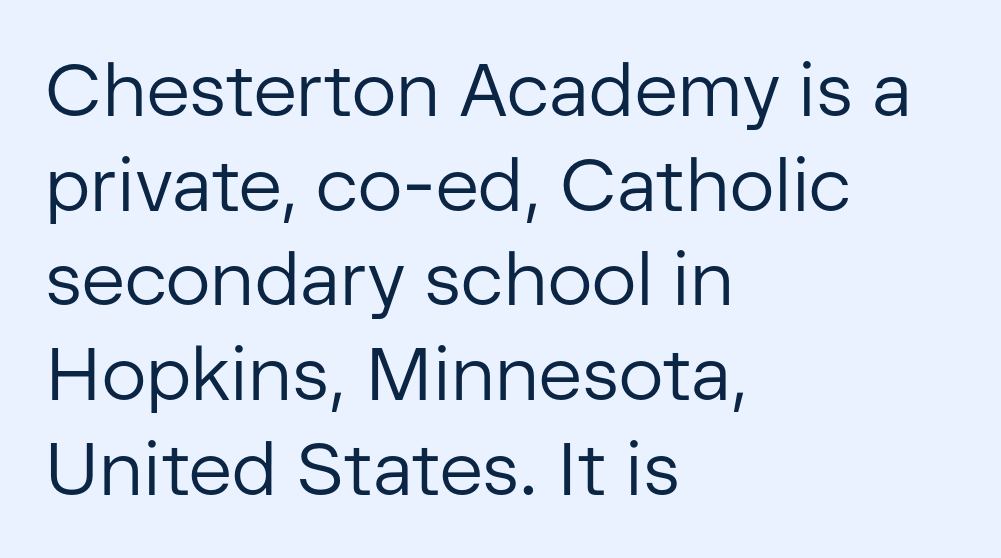
The image shows 74 px regular-weight sans-serif type, upright; set left-aligned, normal line spacing (1.28x), normal letter spacing, not underlined; low stroke contrast and a medium x-height.
